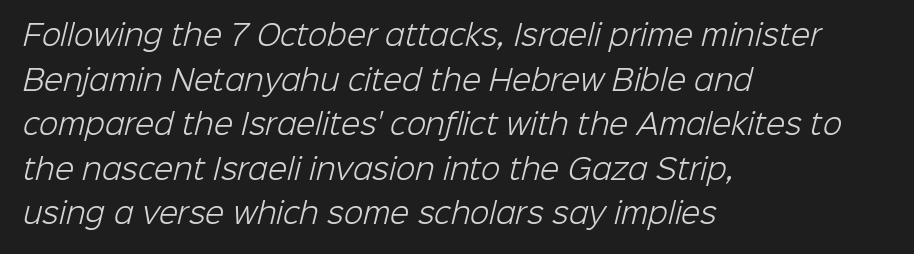
{"serif": "no", "bold": "no", "weight": "light", "width": "normal", "stroke_contrast": "low", "x_height": "medium", "monospaced": "no", "underline": "no", "align": "left", "line_spacing": "normal", "line_spacing_ratio": 1.59, "letter_spacing": "normal", "letter_spacing_em": 0.0, "glyph_px": 28}
